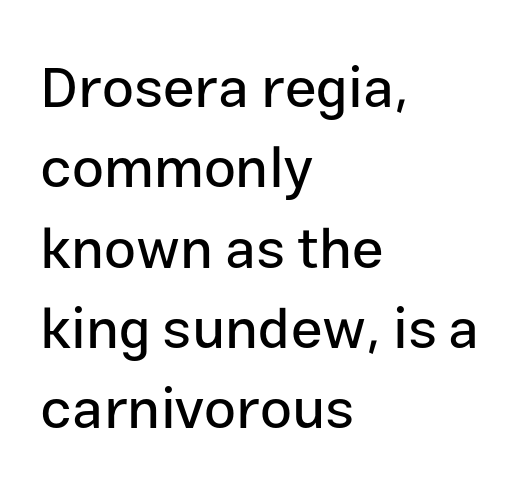
The image shows 57 px sans-serif type, upright; set left-aligned, normal line spacing (1.41x), normal letter spacing, not underlined; low stroke contrast and a medium x-height.
